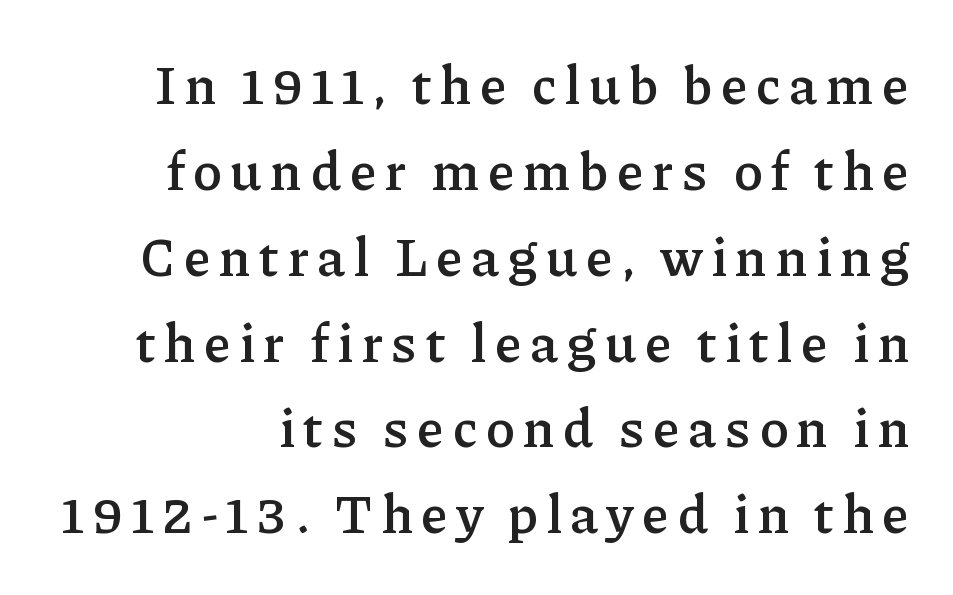
Q: Is the text bold? A: Semi-bold.
Q: Is the text italic (slanted)? A: No, it is upright.
Q: Is the typeface a serif or a sans-serif typeface? A: Serif.
Q: Is the text underlined? A: No.
Q: Is the spacing between lines tight, normal or loose? A: Normal.
Q: Width (condensed, normal, or wide)? A: Normal.
Q: Stroke contrast? A: Low.
Q: x-height? A: Medium.
Q: Monospaced? A: No.
